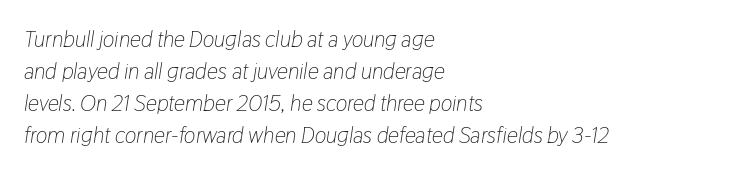
{"italic": "yes", "lean": "right", "slant_degrees": 9, "bold": "no", "underline": "no", "align": "left", "line_spacing": "normal", "line_spacing_ratio": 1.46, "letter_spacing": "normal", "letter_spacing_em": 0.0, "glyph_px": 22}
